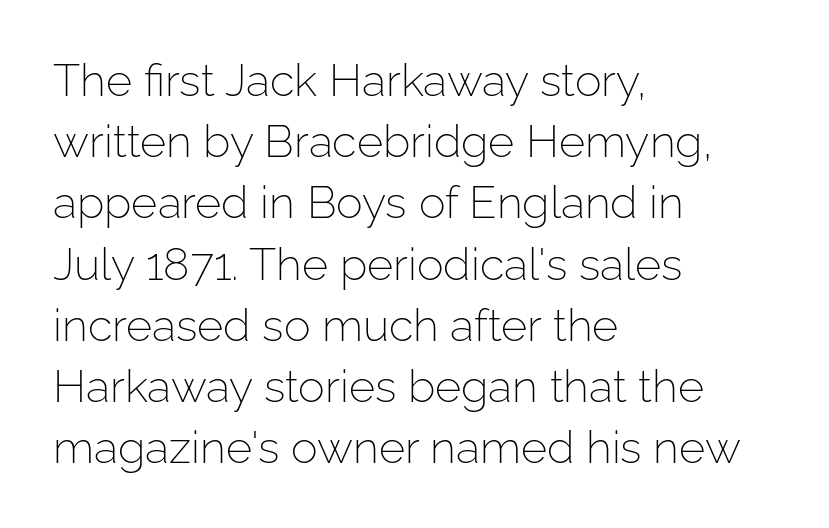
{"serif": "no", "italic": "no", "bold": "no", "weight": "light", "width": "normal", "stroke_contrast": "low", "x_height": "medium", "monospaced": "no", "underline": "no", "align": "left", "line_spacing": "normal", "line_spacing_ratio": 1.36, "letter_spacing": "normal", "letter_spacing_em": 0.0, "glyph_px": 45}
